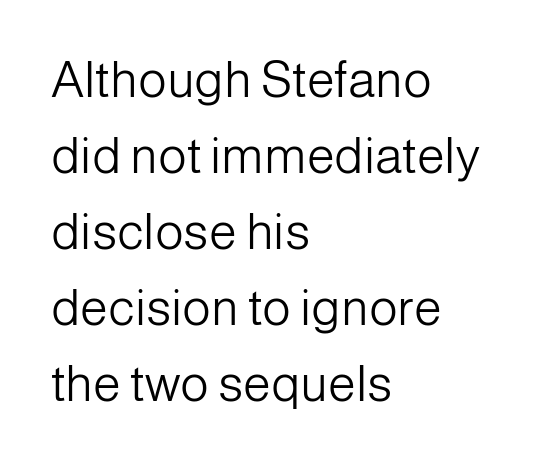
Q: Is the text bold? A: No.
Q: Is the text italic (slanted)? A: No, it is upright.
Q: Is the typeface a serif or a sans-serif typeface? A: Sans-serif.
Q: Is the text underlined? A: No.
Q: How is the paragraph aligned? A: Left-aligned.
Q: Is the spacing between letters normal or unusually wide? A: Normal.
Q: Is the spacing between lines tight, normal or loose? A: Normal.
Q: Width (condensed, normal, or wide)? A: Normal.
Q: Stroke contrast? A: Low.
Q: x-height? A: Medium.
Q: Monospaced? A: No.
